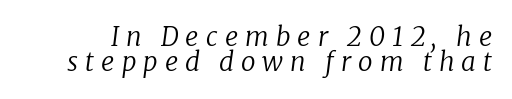
In terms of leading, this rendering errs on the cramped side. Check the space under the baseline: it is left empty. This sample uses expanded letter spacing, leaving extra air between glyphs. Heft: none added — not bold. Italic? Definitely — the glyphs are oblique.
